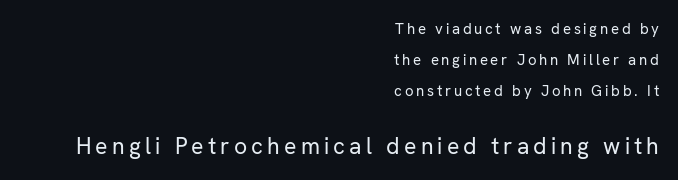
Q: Is the text bold? A: No.
Q: Is the text italic (slanted)? A: No, it is upright.
Q: Is the text underlined? A: No.
Q: How is the paragraph aligned? A: Right-aligned.
Q: Is the spacing between lines tight, normal or loose? A: Loose.
Q: Which block of text is set in a larger size, the first (top) or the second (bottom)? A: The second (bottom) one.
